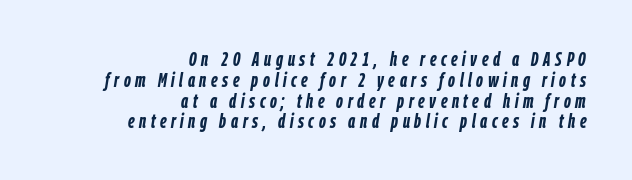
{"italic": "yes", "lean": "right", "slant_degrees": 9, "bold": "yes", "underline": "no", "align": "right", "line_spacing": "tight", "line_spacing_ratio": 1.04, "letter_spacing": "wide", "letter_spacing_em": 0.23, "glyph_px": 20}
